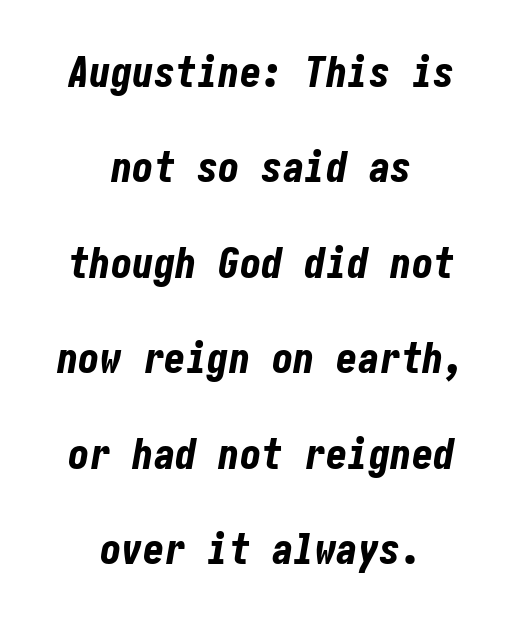
{"italic": "yes", "lean": "right", "slant_degrees": 10, "bold": "yes", "weight": "bold", "width": "condensed", "stroke_contrast": "low", "x_height": "medium", "underline": "no", "align": "center", "line_spacing": "loose", "line_spacing_ratio": 2.22, "letter_spacing": "normal", "letter_spacing_em": 0.0, "glyph_px": 43}
